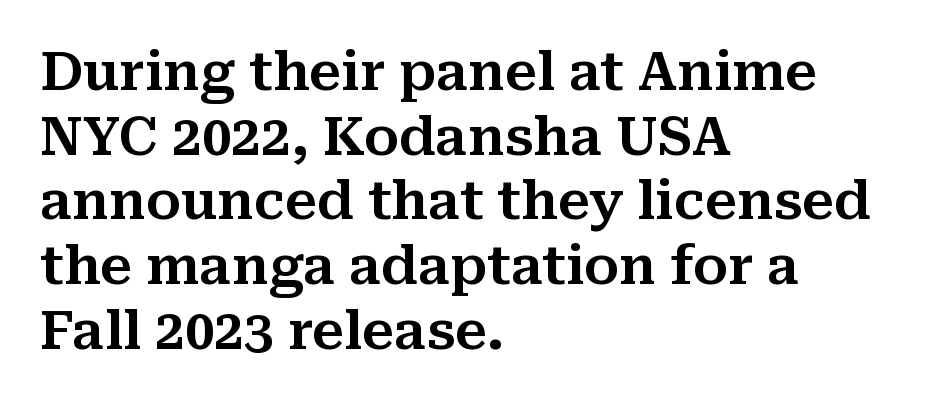
This is the regular roman posture of the typeface. In terms of letterform style, serifs are clearly present. The text block is weighted toward the left margin, trailing off unevenly rightward. Each letter keeps its own natural width here, so spacing adapts to shape. Honestly, there is no underline to notice here at all. Characters follow at the spacing the type designer built in.
